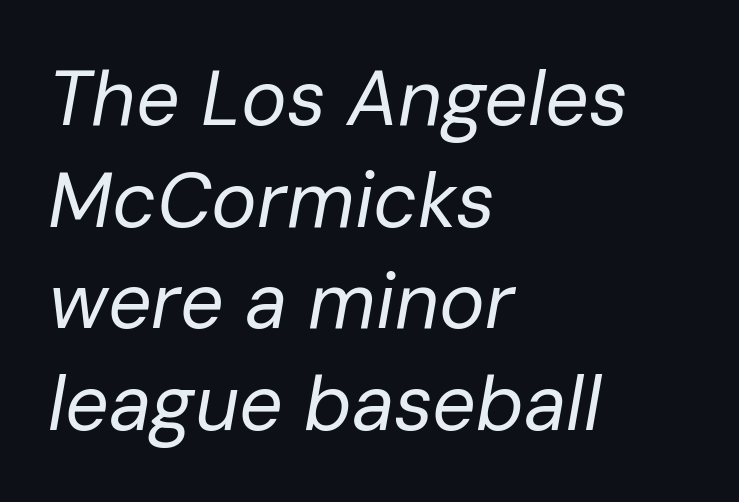
Descenders are the only things crossing below the line. How are the letters spaced? Ordinarily, with no added tracking. Casual observation: everything's shoved over to the left. Looking at the ascenders, they clearly lean. Summary of weight: not heavy and not bold.
